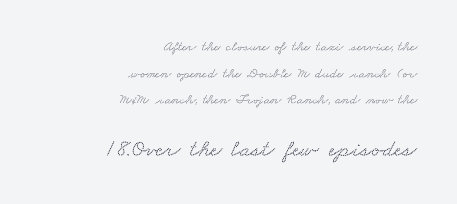
Q: Is the text underlined? A: No.
Q: How is the paragraph aligned? A: Right-aligned.
Q: Is the spacing between letters normal or unusually wide? A: Normal.
Q: Is the spacing between lines tight, normal or loose? A: Loose.
Q: Which block of text is set in a larger size, the first (top) or the second (bottom)? A: The second (bottom) one.
